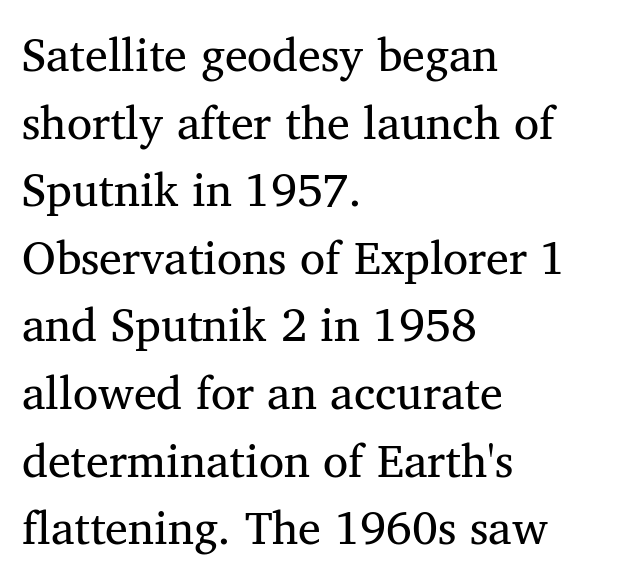
{"serif": "yes", "italic": "no", "bold": "no", "weight": "regular", "width": "normal", "stroke_contrast": "medium", "x_height": "medium", "monospaced": "no", "underline": "no", "align": "left", "line_spacing": "normal", "line_spacing_ratio": 1.47, "letter_spacing": "normal", "letter_spacing_em": 0.0, "glyph_px": 46}
